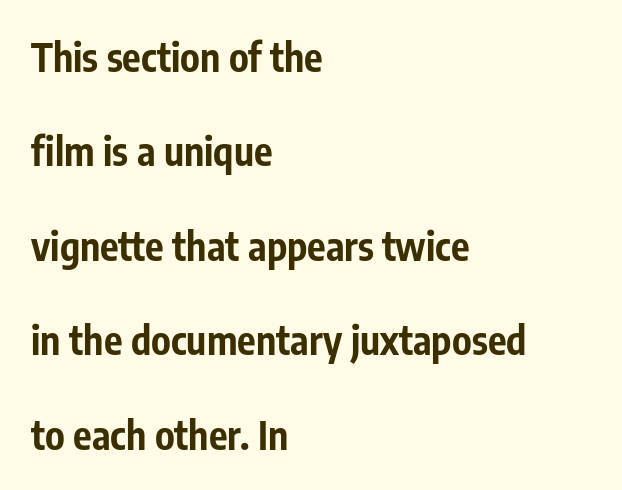
The image shows 39 px bold, condensed sans-serif type, upright; set left-aligned, loose line spacing (2.42x), normal letter spacing, not underlined; low stroke contrast and a medium x-height.
